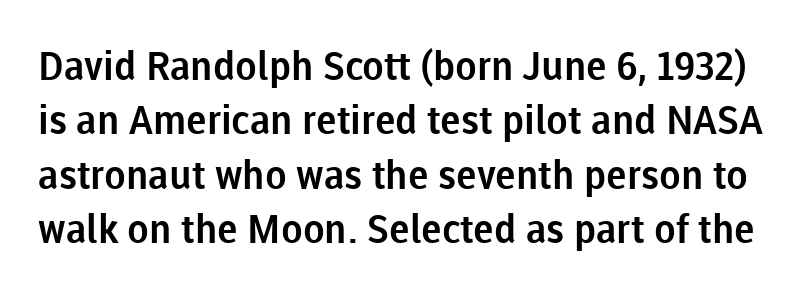
The image shows 40 px sans-serif type, upright; set normal line spacing (1.36x), normal letter spacing, not underlined; low stroke contrast and a medium x-height.
